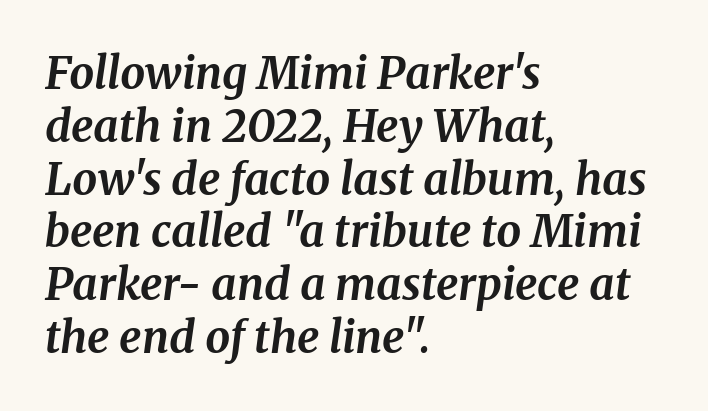
The image shows 44 px bold serif type, italic (leaning right); set left-aligned, line spacing 1.2x, normal letter spacing, not underlined; medium stroke contrast and a medium x-height.
